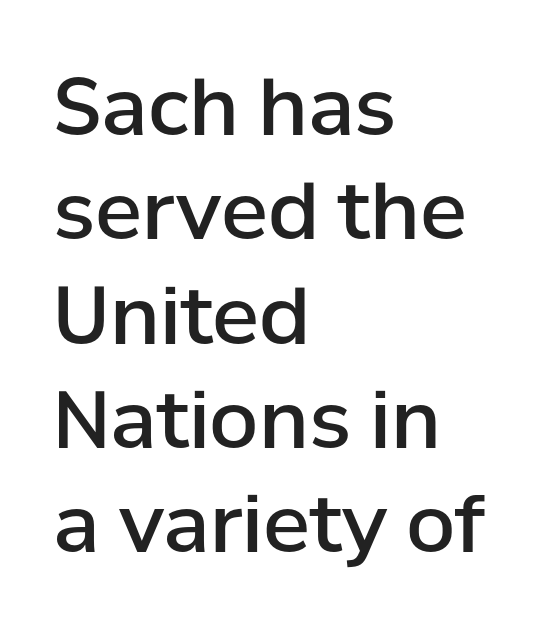
The image shows 79 px semibold sans-serif type, upright; set left-aligned, normal line spacing (1.32x), normal letter spacing, not underlined; low stroke contrast and a medium x-height.
